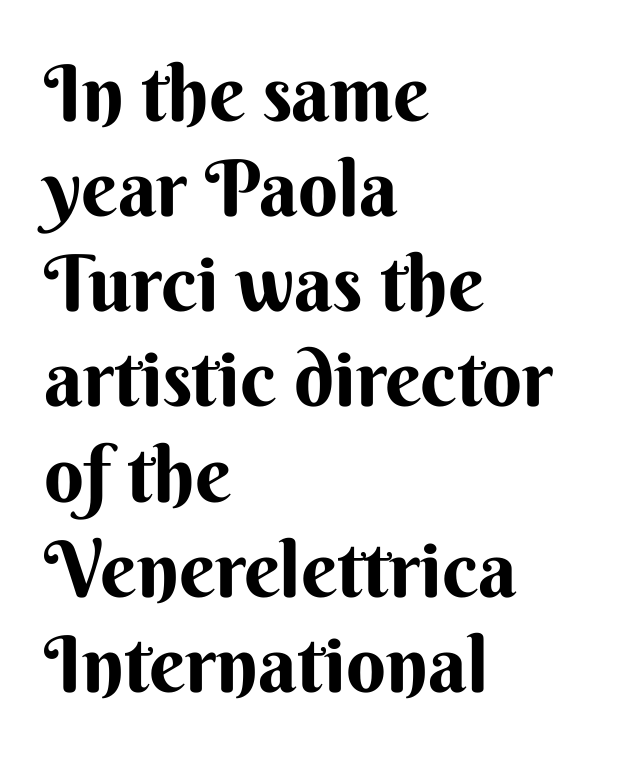
Posture: straight, roman, zero tilt. Look at the tracking — it's just the regular setting, nothing added. Proportional: the letters do not fall into vertical columns. The zone under the glyphs is completely vacant. Teacher's note: observe the even left margin — that is flush-left alignment. Nothing sits at the stroke ends, so this counts as sans-serif.
